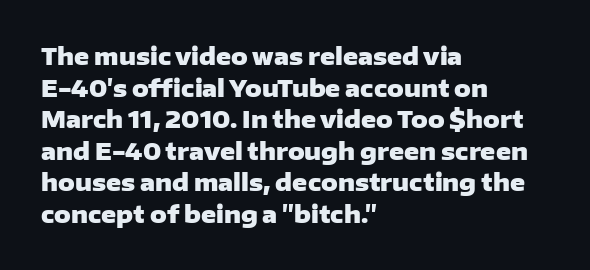
Q: Is the text bold? A: Yes.
Q: Is the text italic (slanted)? A: No, it is upright.
Q: Is the text underlined? A: No.
Q: How is the paragraph aligned? A: Left-aligned.
Q: Is the spacing between letters normal or unusually wide? A: Normal.
Q: Is the spacing between lines tight, normal or loose? A: Normal.
